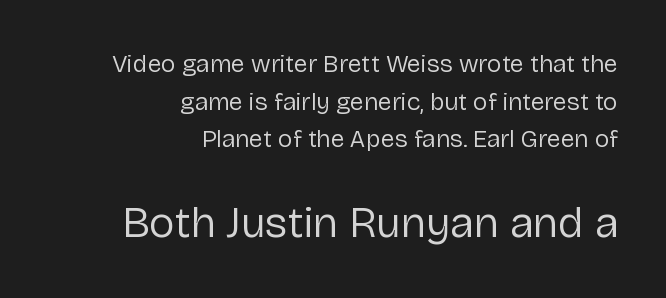
{"serif": "no", "italic": "no", "bold": "no", "weight": "regular", "width": "normal", "stroke_contrast": "low", "x_height": "medium", "monospaced": "no", "underline": "no", "align": "right", "line_spacing": "normal", "line_spacing_ratio": 1.51, "letter_spacing": "normal", "letter_spacing_em": 0.0, "larger_block": "second", "size_ratio": 1.76, "glyph_px": 44}
